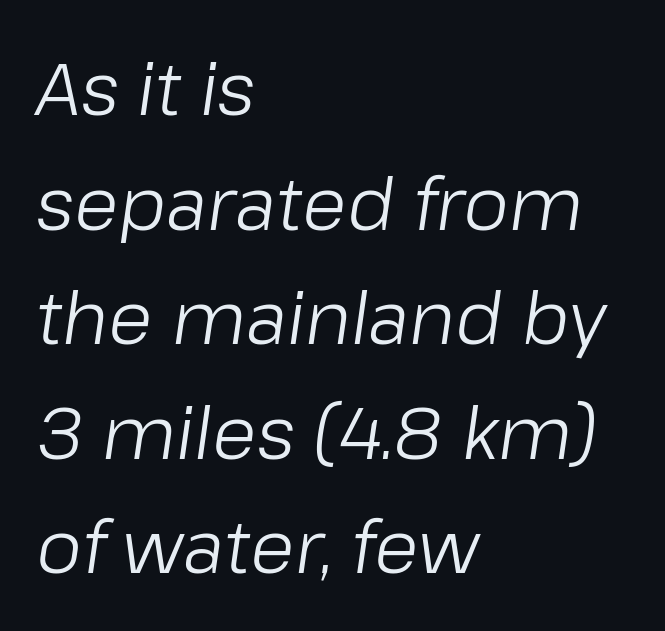
{"italic": "yes", "lean": "right", "slant_degrees": 8, "bold": "no", "weight": "light", "width": "normal", "stroke_contrast": "low", "x_height": "medium", "monospaced": "no", "underline": "no", "align": "left", "line_spacing": "normal", "line_spacing_ratio": 1.57, "letter_spacing": "normal", "letter_spacing_em": 0.0, "glyph_px": 73}
